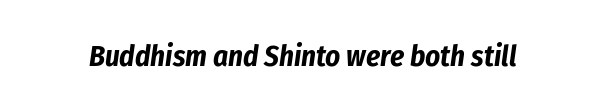
{"italic": "yes", "lean": "right", "slant_degrees": 8, "bold": "yes", "weight": "bold", "width": "condensed", "stroke_contrast": "low", "x_height": "medium", "monospaced": "no", "underline": "no", "letter_spacing": "normal", "letter_spacing_em": 0.0, "glyph_px": 29}
